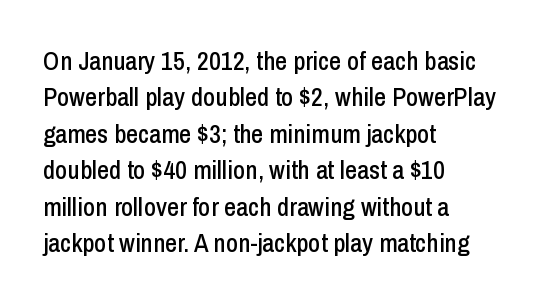
Each line starts at the same left margin while the right side varies. There is no visible air inserted between adjacent glyphs. Baseline-to-baseline distance is the conventional proportion of letter height. No italicization has been applied; the sample stays upright.
